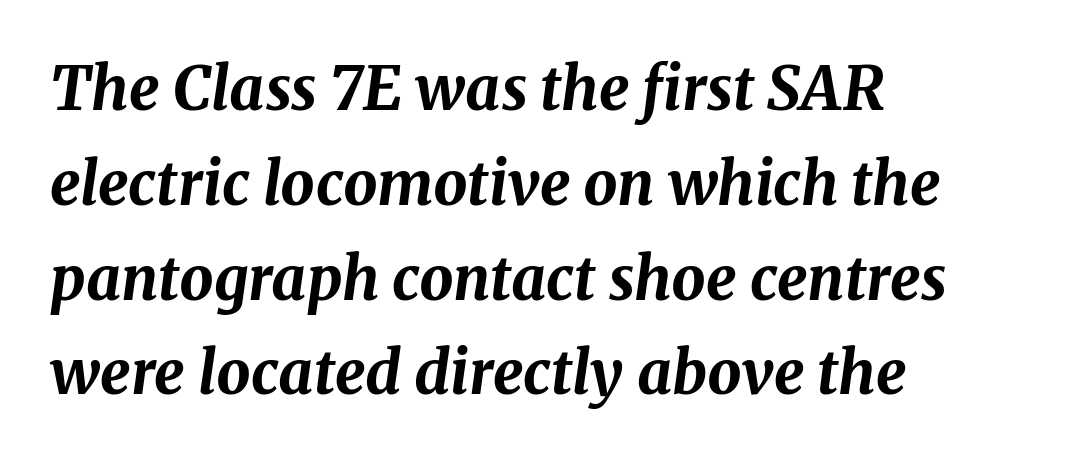
The image shows 60 px bold type, italic (leaning right); set left-aligned, normal line spacing (1.58x), normal letter spacing, not underlined; medium stroke contrast and a medium x-height.
